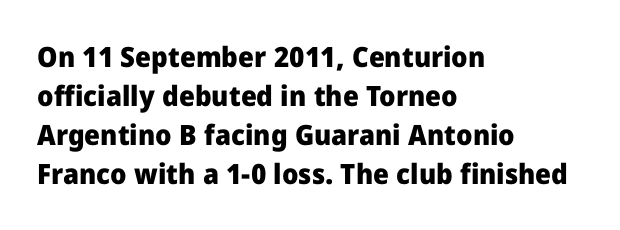
The image shows 28 px heavy sans-serif type, upright; set left-aligned, normal line spacing (1.39x), normal letter spacing, not underlined; low stroke contrast and a medium x-height.
